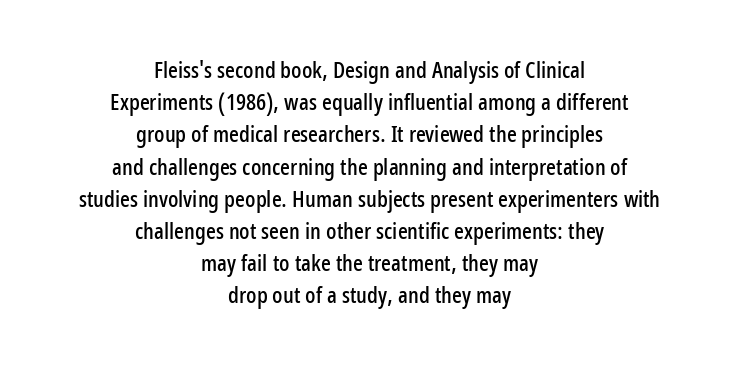
These lines sit exactly where default settings would place them. Visually the block forms a symmetrical silhouette, jagged on both flanks. When letters stand straight like this, we call the style roman or upright. Type without underlining. Students, note that the glyphs here touch the page at normal intervals.
